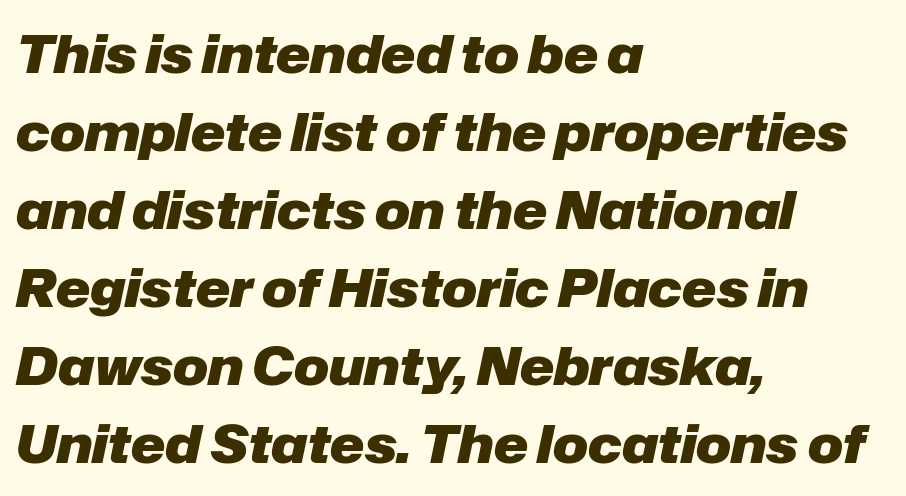
{"italic": "yes", "lean": "right", "slant_degrees": 12, "bold": "yes", "weight": "heavy", "width": "normal", "stroke_contrast": "low", "x_height": "medium", "monospaced": "no", "underline": "no", "align": "left", "line_spacing": "normal", "line_spacing_ratio": 1.5, "letter_spacing": "normal", "letter_spacing_em": 0.0, "glyph_px": 52}
